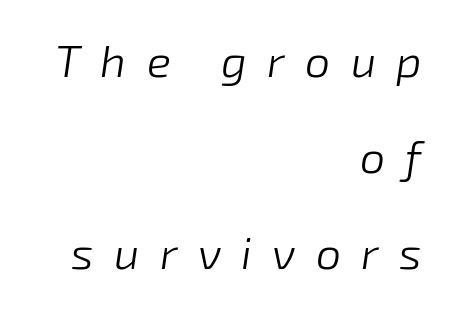
Q: Is the text bold? A: No.
Q: Is the text italic (slanted)? A: Yes, it leans right by about 8 degrees.
Q: Is the text underlined? A: No.
Q: How is the paragraph aligned? A: Right-aligned.
Q: Is the spacing between letters normal or unusually wide? A: Unusually wide.
Q: Is the spacing between lines tight, normal or loose? A: Loose.
Q: Width (condensed, normal, or wide)? A: Normal.
Q: Stroke contrast? A: Low.
Q: x-height? A: Medium.
Q: Monospaced? A: No.
